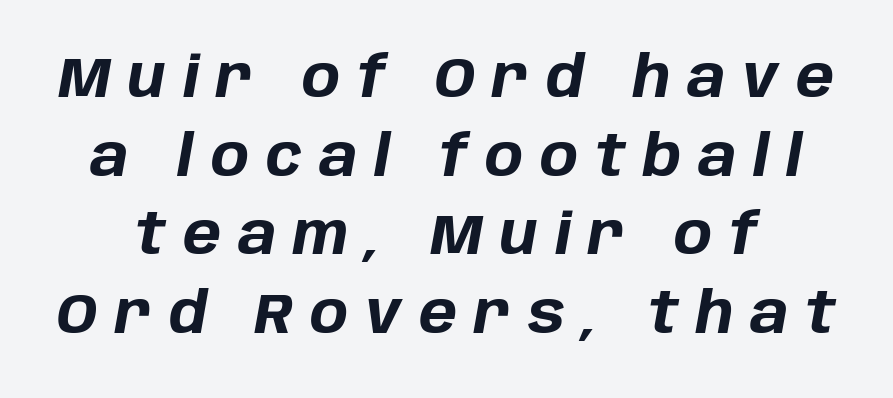
{"italic": "yes", "lean": "right", "slant_degrees": 10, "bold": "yes", "weight": "bold", "width": "normal", "stroke_contrast": "low", "x_height": "large", "monospaced": "no", "underline": "no", "line_spacing": "normal", "line_spacing_ratio": 1.38, "letter_spacing": "wide", "letter_spacing_em": 0.3, "glyph_px": 57}
